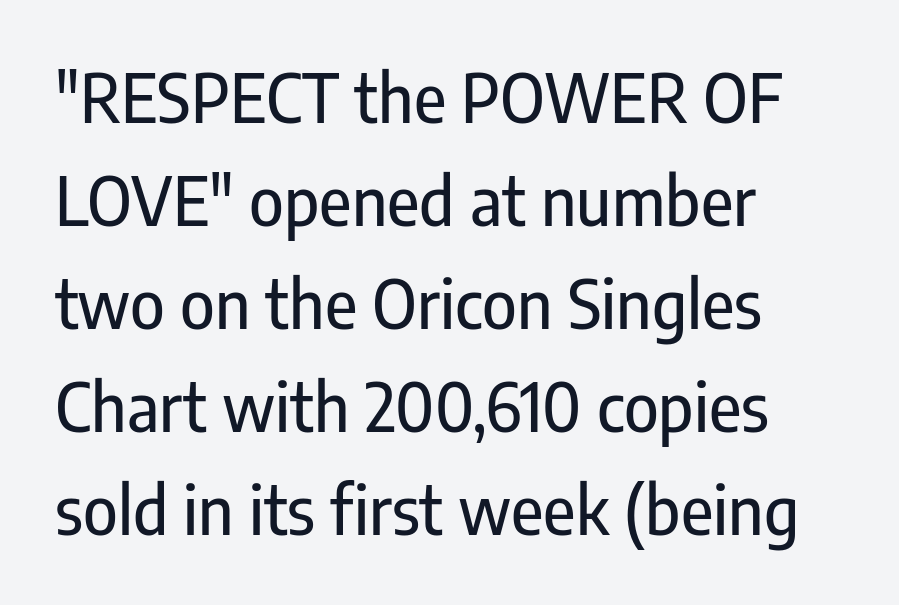
The image shows 66 px condensed sans-serif type, upright; set left-aligned, normal line spacing (1.56x), normal letter spacing, not underlined; low stroke contrast and a medium x-height.
